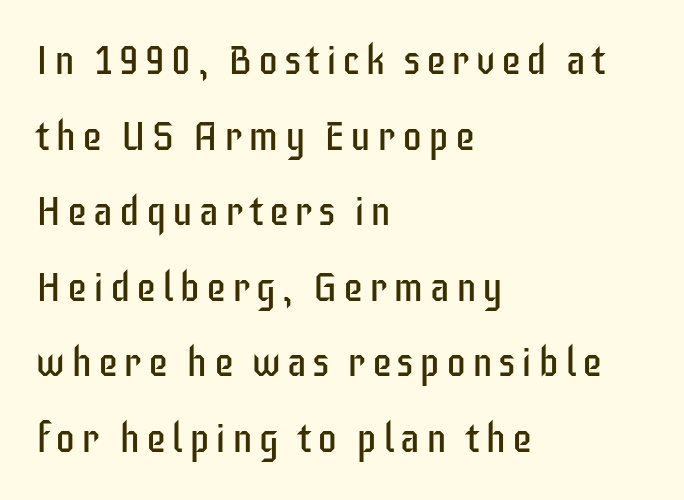
{"serif": "no", "italic": "no", "bold": "no", "weight": "regular", "width": "condensed", "stroke_contrast": "low", "x_height": "large", "monospaced": "no", "underline": "no", "align": "left", "line_spacing_ratio": 1.89, "glyph_px": 40}
